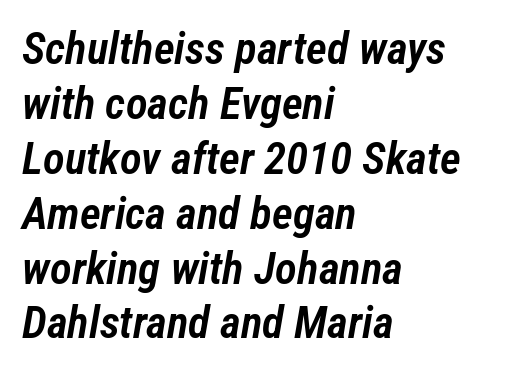
{"italic": "yes", "lean": "right", "slant_degrees": 12, "bold": "semi", "weight": "semibold", "width": "condensed", "stroke_contrast": "low", "x_height": "medium", "monospaced": "no", "underline": "no", "align": "left", "line_spacing_ratio": 1.22, "letter_spacing": "normal", "letter_spacing_em": 0.0, "glyph_px": 45}
